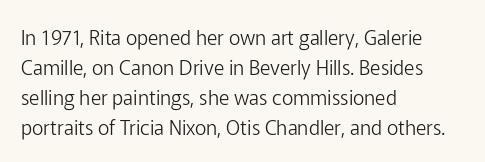
Q: Is the text bold? A: No.
Q: Is the text italic (slanted)? A: No, it is upright.
Q: Is the text underlined? A: No.
Q: How is the paragraph aligned? A: Left-aligned.
Q: Is the spacing between letters normal or unusually wide? A: Normal.
Q: Is the spacing between lines tight, normal or loose? A: Normal.
